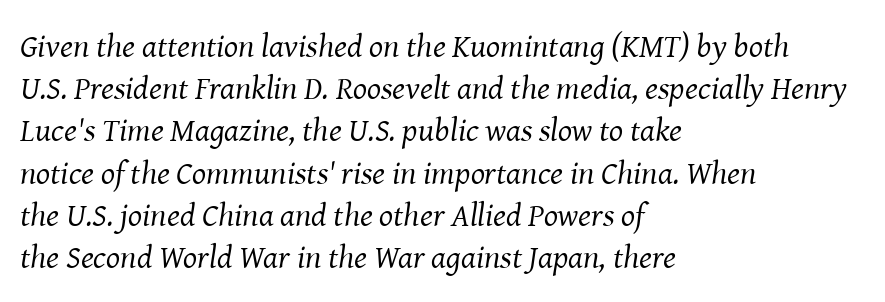
Q: Is the text bold? A: No.
Q: Is the text italic (slanted)? A: Yes, it leans right by about 8 degrees.
Q: Is the typeface a serif or a sans-serif typeface? A: Serif.
Q: Is the text underlined? A: No.
Q: How is the paragraph aligned? A: Left-aligned.
Q: Is the spacing between letters normal or unusually wide? A: Normal.
Q: Is the spacing between lines tight, normal or loose? A: Normal.
Q: Width (condensed, normal, or wide)? A: Normal.
Q: Stroke contrast? A: Medium.
Q: x-height? A: Medium.
Q: Monospaced? A: No.
